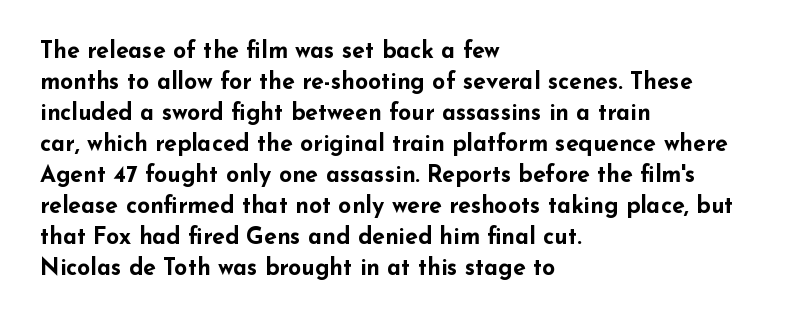
Caption: bold face, heavy strokes. Compared with typical body copy, the letter spacing here is the same. Line starts are locked; line ends wander. The axis of the letterforms is exactly vertical.
